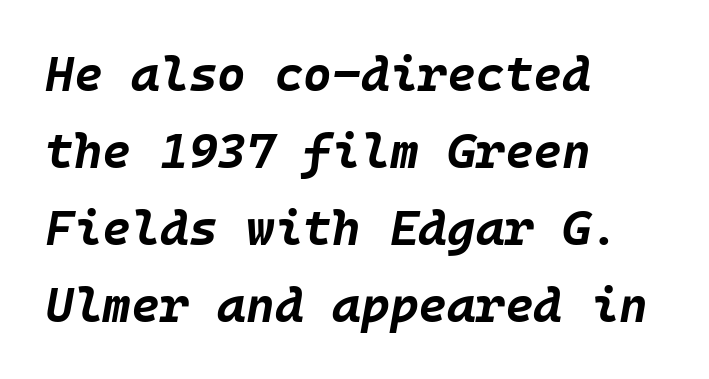
Q: Is the text bold? A: Yes.
Q: Is the text italic (slanted)? A: Yes, it leans right by about 10 degrees.
Q: Is the text underlined? A: No.
Q: How is the paragraph aligned? A: Left-aligned.
Q: Is the spacing between letters normal or unusually wide? A: Normal.
Q: Is the spacing between lines tight, normal or loose? A: Normal.
Q: Width (condensed, normal, or wide)? A: Normal.
Q: Stroke contrast? A: Low.
Q: x-height? A: Large.
